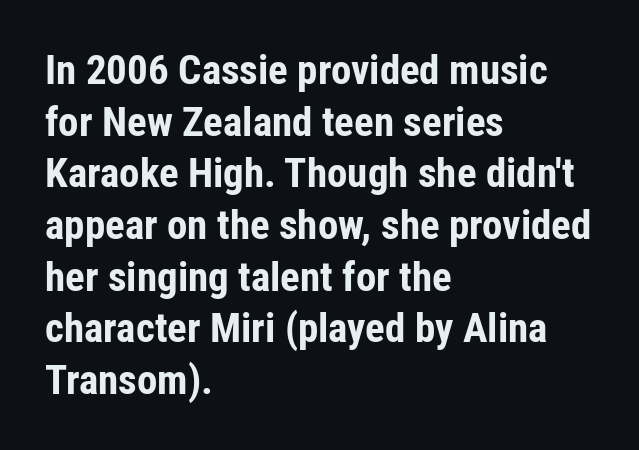
The letters are bold, with thick, heavy strokes. If you measured baseline to baseline, you'd find a middling distance. Does the lettering tilt? It doesn't — this is upright. There is no visible air inserted between adjacent glyphs.
